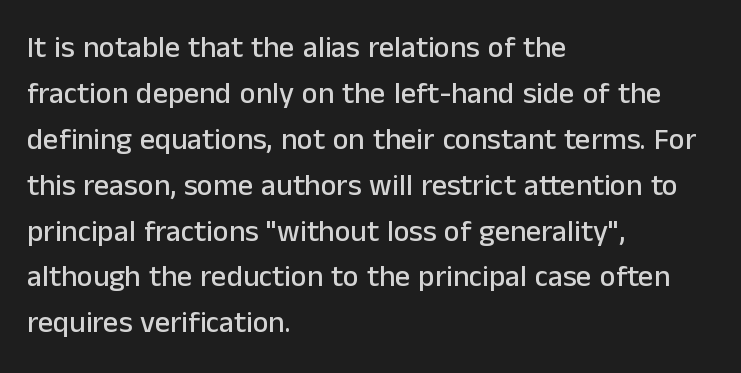
Casual observation: everything's shoved over to the left. Whoever set this chose a conventional vertical rhythm. Unlike italic type, these characters show no tilt at all. Compared with typical body copy, the letter spacing here is the same. The baseline area is clear. Regarding serifs, this sample does without them.
